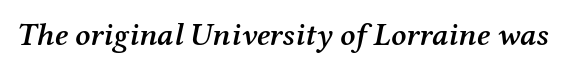
Classification — serif. An italicized treatment has been applied to the whole sample. Think of a printed novel: that variable character pitch is what you see here. A somewhat darkened texture: the type is semibold rather than bold. You could call the tracking neutral — neither tight nor loose.
